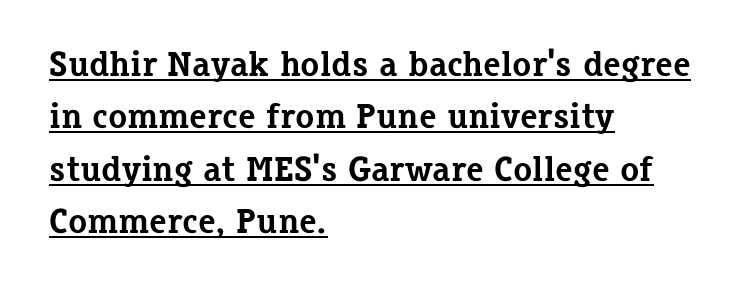
The typesetter chose a ragged-right arrangement here. Every character sits straight up, as roman type does. In terms of weight, the rendering is a true, heavy bold. The characters display serif detailing at their extremities.
